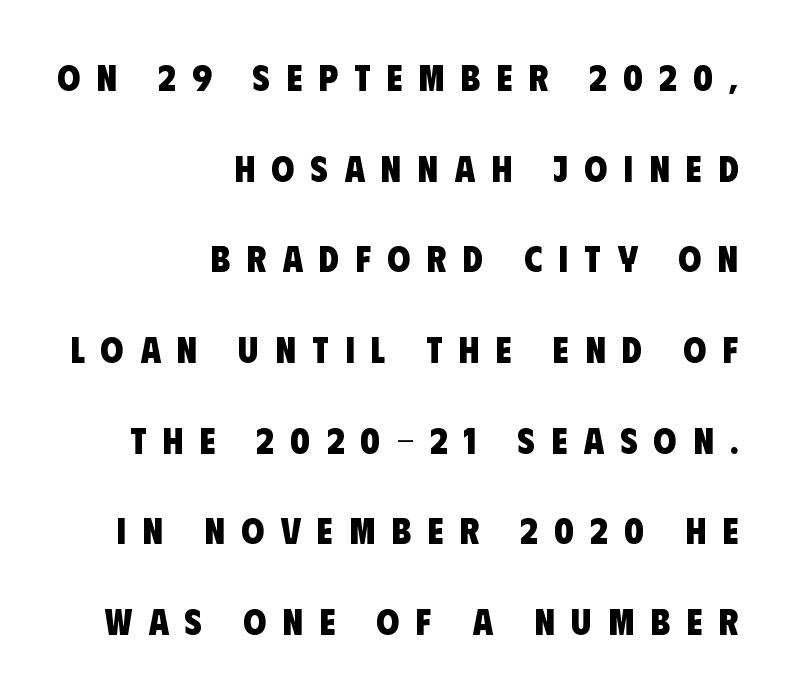
The image shows 37 px heavy, condensed sans-serif type; set right-aligned, loose line spacing (2.45x), unusually wide letter spacing (+0.44 em), not underlined; low stroke contrast and a large x-height.
